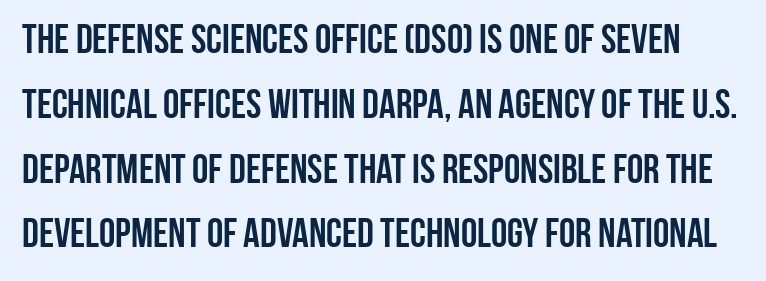
Q: Is the text bold? A: Yes.
Q: Is the text italic (slanted)? A: No, it is upright.
Q: Is the typeface a serif or a sans-serif typeface? A: Sans-serif.
Q: Is the text underlined? A: No.
Q: Is the spacing between letters normal or unusually wide? A: Normal.
Q: Is the spacing between lines tight, normal or loose? A: Normal.
Q: Width (condensed, normal, or wide)? A: Condensed.
Q: Stroke contrast? A: Low.
Q: x-height? A: Large.
Q: Monospaced? A: No.
